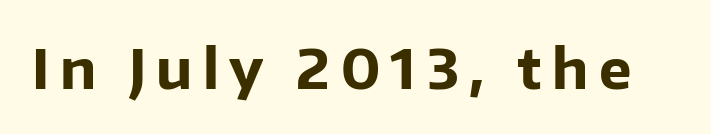
Designer's note — italics off, roman on. The glyphs have the mass of a bold cut. The zone under the glyphs is completely vacant. Type style note: lacks serifs.
